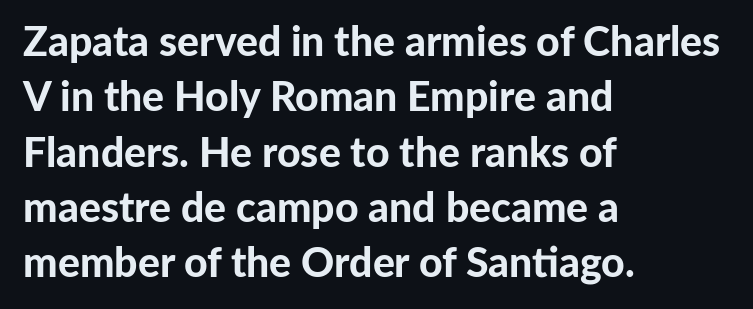
This is sans-serif lettering, the kind often seen on screens and signage. You could call the tracking neutral — neither tight nor loose. Compared with a centered layout, this one pins lines to the left instead. Glance below the letters and you will spot only blank space. Whoever set this chose a conventional vertical rhythm.
